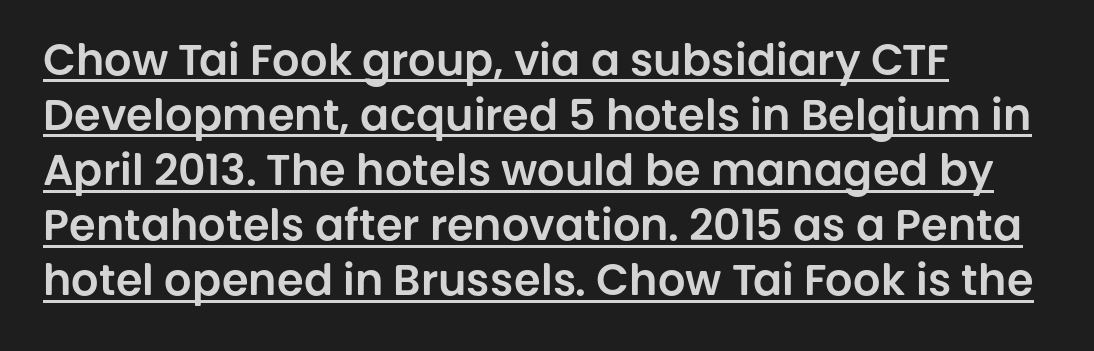
The face used here is proportionally spaced, like ordinary book or web type. The typesetter has applied underlining to the passage shown. Observe the absence of serifs on each vertical stroke in this sample. The lines in this sample share a left origin and differ only in where they stop.
